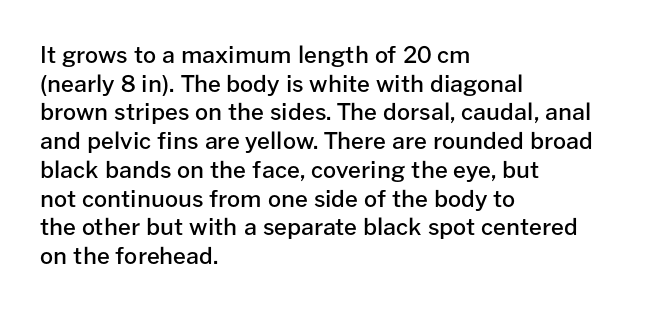
{"italic": "no", "bold": "semi", "underline": "no", "align": "left", "line_spacing": "normal", "line_spacing_ratio": 1.25, "letter_spacing": "normal", "letter_spacing_em": 0.0, "glyph_px": 23}
